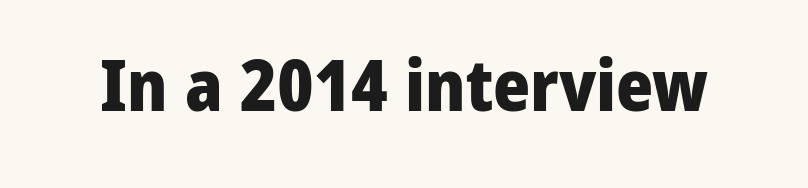
{"serif": "no", "italic": "no", "bold": "yes", "weight": "heavy", "width": "normal", "stroke_contrast": "low", "x_height": "medium", "monospaced": "no", "underline": "no", "letter_spacing": "normal", "letter_spacing_em": 0.0, "glyph_px": 71}
